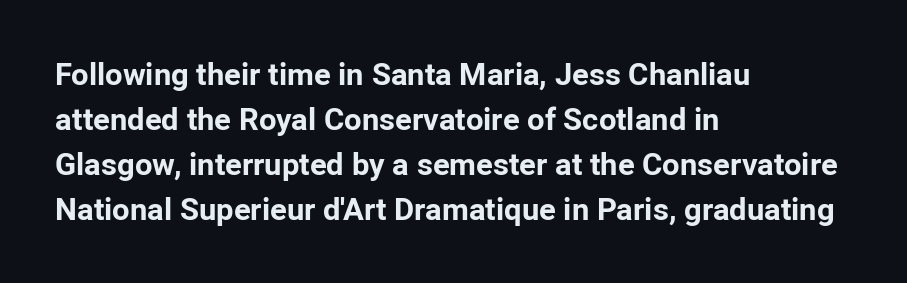
{"serif": "no", "italic": "no", "bold": "yes", "weight": "bold", "width": "normal", "stroke_contrast": "low", "x_height": "medium", "monospaced": "no", "underline": "no", "align": "left", "line_spacing": "normal", "line_spacing_ratio": 1.45, "letter_spacing": "normal", "letter_spacing_em": 0.0, "glyph_px": 31}
